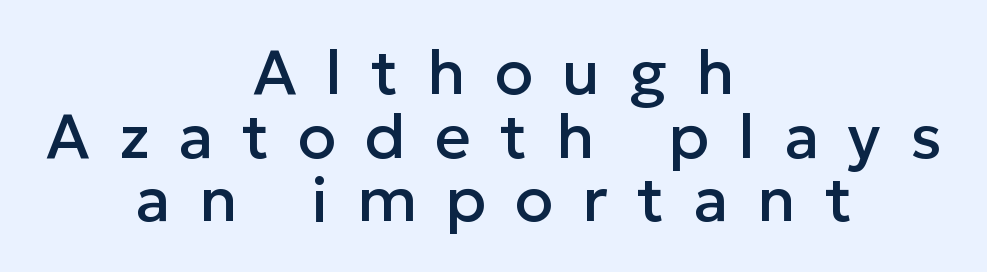
{"serif": "no", "italic": "no", "width": "normal", "stroke_contrast": "low", "x_height": "medium", "monospaced": "no", "underline": "no", "align": "center", "line_spacing": "tight", "line_spacing_ratio": 1.01, "letter_spacing": "wide", "letter_spacing_em": 0.46, "glyph_px": 63}
